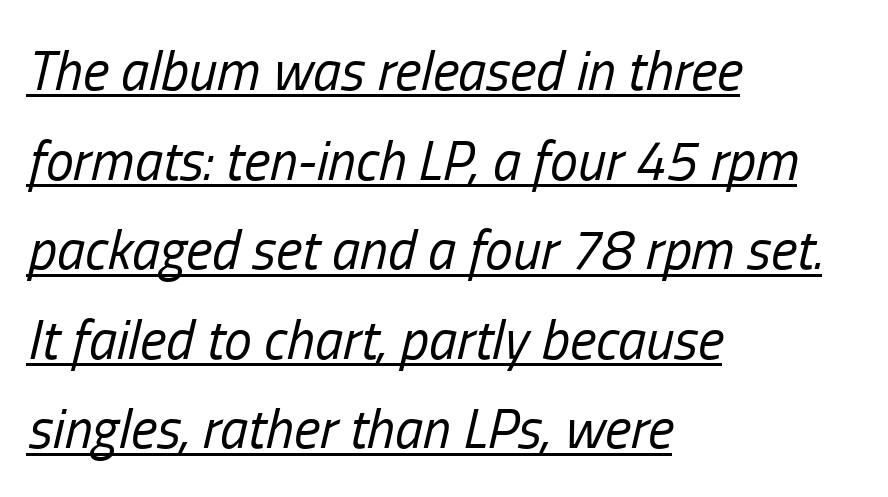
Q: Is the text bold? A: No.
Q: Is the text italic (slanted)? A: Yes, it leans right by about 13 degrees.
Q: Is the text underlined? A: Yes.
Q: How is the paragraph aligned? A: Left-aligned.
Q: Is the spacing between letters normal or unusually wide? A: Normal.
Q: Is the spacing between lines tight, normal or loose? A: Normal.
Q: Width (condensed, normal, or wide)? A: Condensed.
Q: Stroke contrast? A: Low.
Q: x-height? A: Medium.
Q: Monospaced? A: No.
